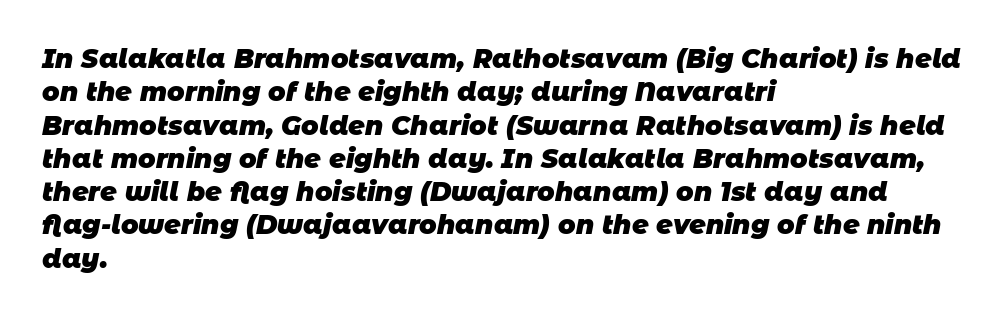
Q: Is the text bold? A: Yes.
Q: Is the text underlined? A: No.
Q: How is the paragraph aligned? A: Left-aligned.
Q: Is the spacing between letters normal or unusually wide? A: Normal.
Q: Is the spacing between lines tight, normal or loose? A: Normal.
